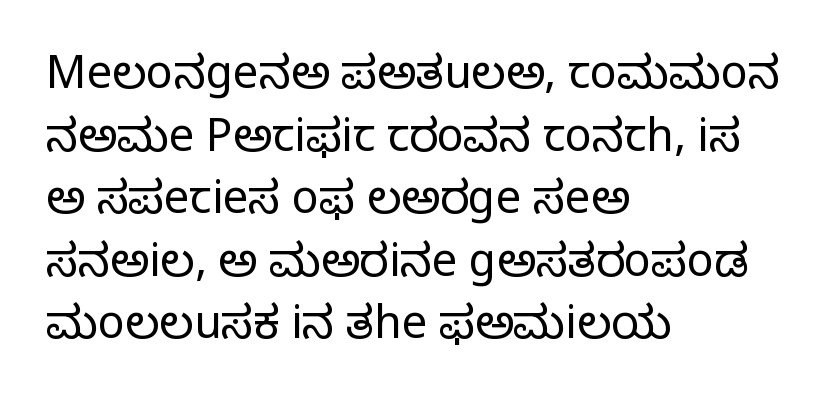
Q: Is the text bold? A: No.
Q: Is the text italic (slanted)? A: No, it is upright.
Q: Is the typeface a serif or a sans-serif typeface? A: Serif.
Q: Is the text underlined? A: No.
Q: How is the paragraph aligned? A: Left-aligned.
Q: Is the spacing between letters normal or unusually wide? A: Normal.
Q: Is the spacing between lines tight, normal or loose? A: Normal.
Q: Width (condensed, normal, or wide)? A: Normal.
Q: Stroke contrast? A: Low.
Q: x-height? A: Large.
Q: Monospaced? A: No.
